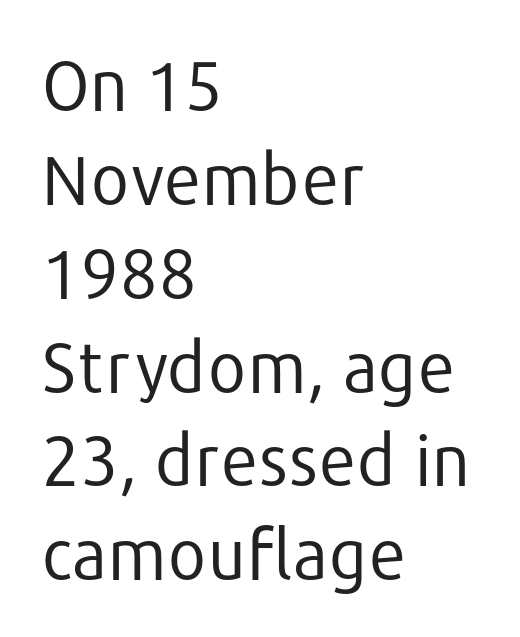
{"serif": "no", "italic": "no", "bold": "no", "weight": "regular", "width": "normal", "stroke_contrast": "low", "x_height": "medium", "monospaced": "no", "underline": "no", "align": "left", "line_spacing": "normal", "line_spacing_ratio": 1.36, "letter_spacing": "normal", "letter_spacing_em": 0.0, "glyph_px": 69}
